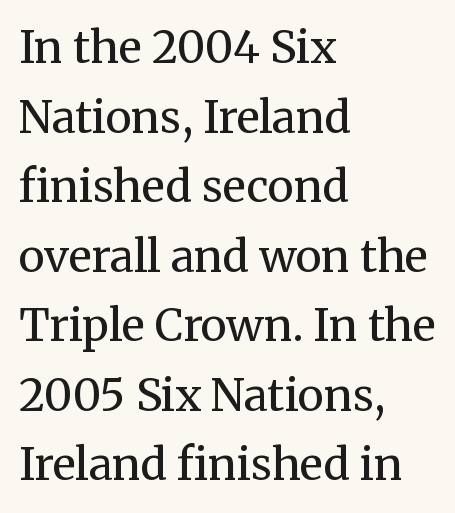
{"serif": "yes", "italic": "no", "bold": "no", "weight": "regular", "width": "normal", "stroke_contrast": "medium", "x_height": "medium", "monospaced": "no", "underline": "no", "align": "left", "line_spacing": "normal", "line_spacing_ratio": 1.58, "letter_spacing": "normal", "letter_spacing_em": 0.0, "glyph_px": 44}
